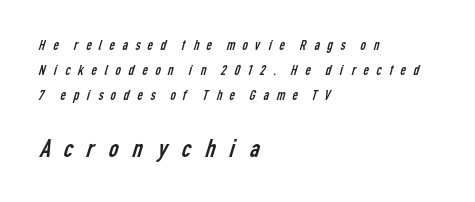
Q: Is the text bold? A: No.
Q: Is the text underlined? A: No.
Q: How is the paragraph aligned? A: Left-aligned.
Q: Is the spacing between letters normal or unusually wide? A: Unusually wide.
Q: Is the spacing between lines tight, normal or loose? A: Normal.
Q: Which block of text is set in a larger size, the first (top) or the second (bottom)? A: The second (bottom) one.
